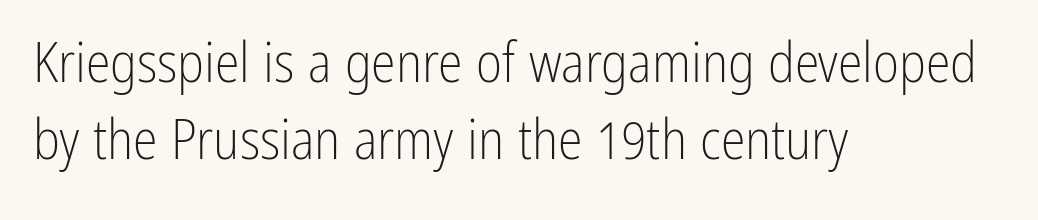
The image shows 56 px light, condensed sans-serif type, upright; set left-aligned, normal line spacing (1.37x), normal letter spacing, not underlined; low stroke contrast and a medium x-height.
